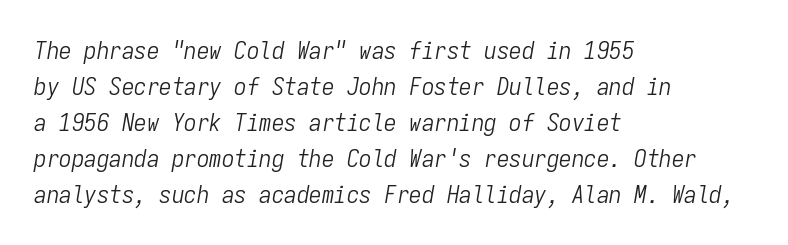
{"italic": "yes", "lean": "right", "slant_degrees": 9, "bold": "no", "underline": "no", "align": "left", "line_spacing": "normal", "line_spacing_ratio": 1.44, "letter_spacing": "normal", "letter_spacing_em": 0.0, "glyph_px": 25}
